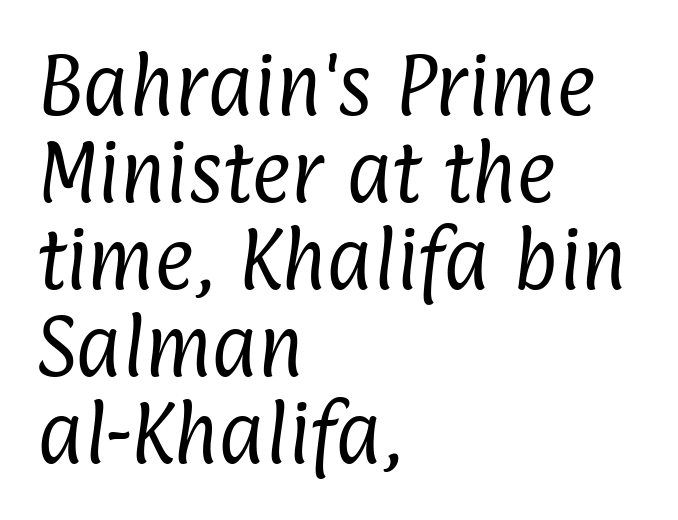
Q: Is the text bold? A: No.
Q: Is the typeface a serif or a sans-serif typeface? A: Sans-serif.
Q: Is the text underlined? A: No.
Q: How is the paragraph aligned? A: Left-aligned.
Q: Is the spacing between letters normal or unusually wide? A: Normal.
Q: Is the spacing between lines tight, normal or loose? A: Normal.
Q: Width (condensed, normal, or wide)? A: Condensed.
Q: Stroke contrast? A: Low.
Q: x-height? A: Medium.
Q: Monospaced? A: No.
